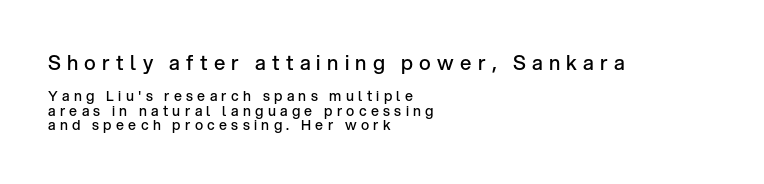
The letters stand straight up with perfectly vertical stems. Does extra space separate the letters? Yes, quite a lot of it. Anything drawn beneath the words? Only blank space. The passage shown stacks its lines with hardly any gap. How heavy is the stroke? Medium-heavy — a semibold, shy of bold. Larger block? The one above; the one below is distinctly smaller.
